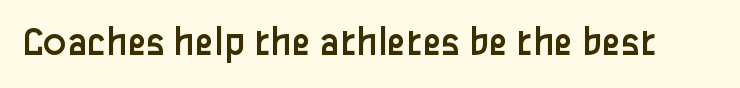
{"serif": "no", "italic": "no", "bold": "no", "weight": "regular", "width": "normal", "stroke_contrast": "low", "x_height": "medium", "monospaced": "no", "underline": "no", "letter_spacing": "normal", "letter_spacing_em": 0.0, "glyph_px": 43}
